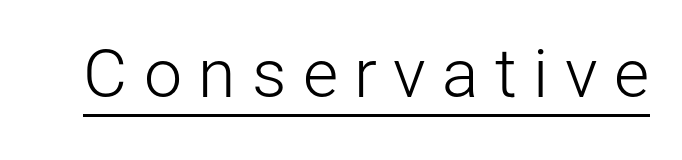
{"serif": "no", "italic": "no", "bold": "no", "weight": "light", "width": "normal", "stroke_contrast": "low", "x_height": "medium", "monospaced": "no", "underline": "yes", "letter_spacing": "wide", "letter_spacing_em": 0.24, "glyph_px": 68}
